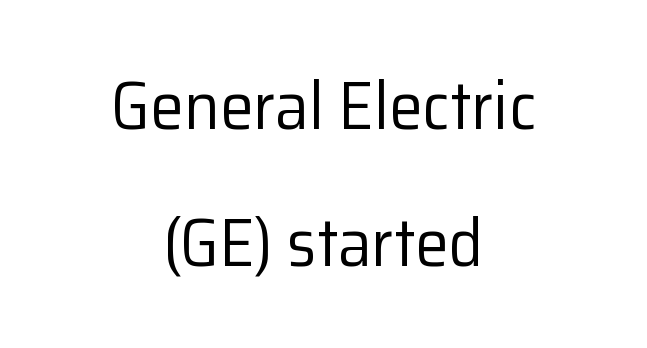
Q: Is the text bold? A: No.
Q: Is the text italic (slanted)? A: No, it is upright.
Q: Is the typeface a serif or a sans-serif typeface? A: Sans-serif.
Q: Is the text underlined? A: No.
Q: How is the paragraph aligned? A: Centered.
Q: Is the spacing between letters normal or unusually wide? A: Normal.
Q: Is the spacing between lines tight, normal or loose? A: Loose.
Q: Width (condensed, normal, or wide)? A: Normal.
Q: Stroke contrast? A: Low.
Q: x-height? A: Medium.
Q: Monospaced? A: No.
